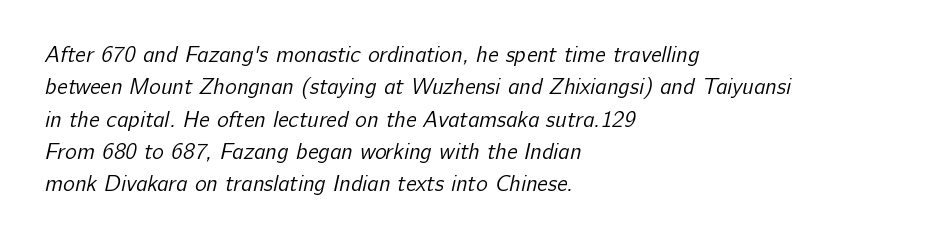
Q: Is the text bold? A: No.
Q: Is the text underlined? A: No.
Q: How is the paragraph aligned? A: Left-aligned.
Q: Is the spacing between letters normal or unusually wide? A: Normal.
Q: Is the spacing between lines tight, normal or loose? A: Normal.
